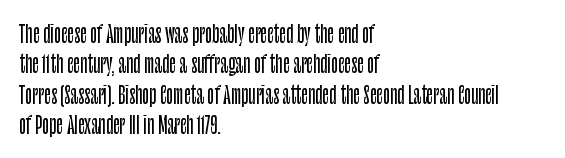
The face used here is rendered with its standard letterfit. These lines are set flush left with a ragged right edge. The glyphs are unaccompanied by any horizontal stroke below them. Normally led — the rows are evenly, conventionally spaced. Do the letters lean? They stand straight.
